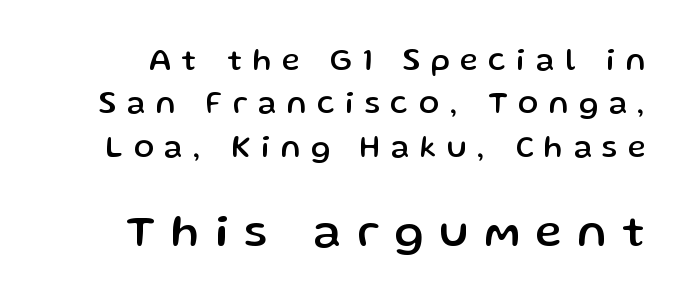
The image shows 45 px sans-serif type, upright; set normal line spacing (1.45x), unusually wide letter spacing (+0.36 em), not underlined; the second (bottom) block is 1.5x larger; low stroke contrast and a medium x-height.
